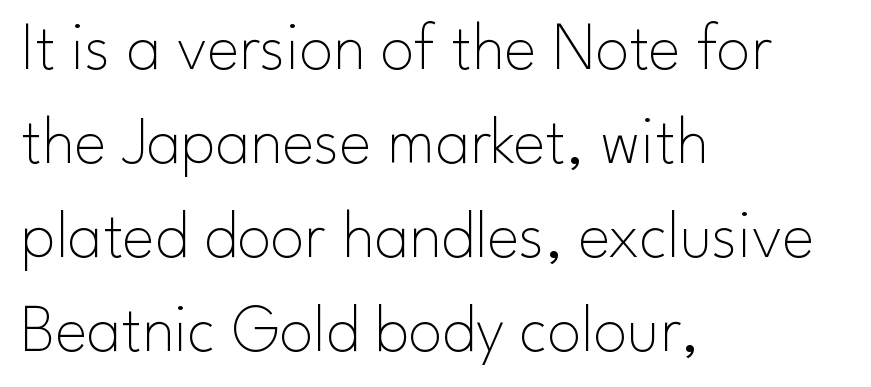
{"serif": "no", "italic": "no", "bold": "no", "weight": "thin", "width": "normal", "stroke_contrast": "low", "x_height": "small", "monospaced": "no", "underline": "no", "align": "left", "line_spacing": "normal", "line_spacing_ratio": 1.38, "letter_spacing": "normal", "letter_spacing_em": 0.0, "glyph_px": 68}
